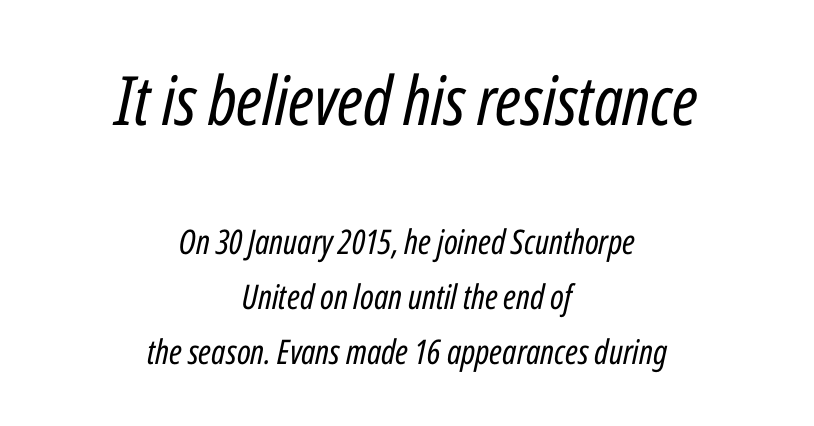
The image shows 68 px regular-weight, condensed type, italic (leaning right); set centered, normal line spacing (1.62x), normal letter spacing, not underlined; the first (top) block is 2.0x larger; low stroke contrast and a medium x-height.
